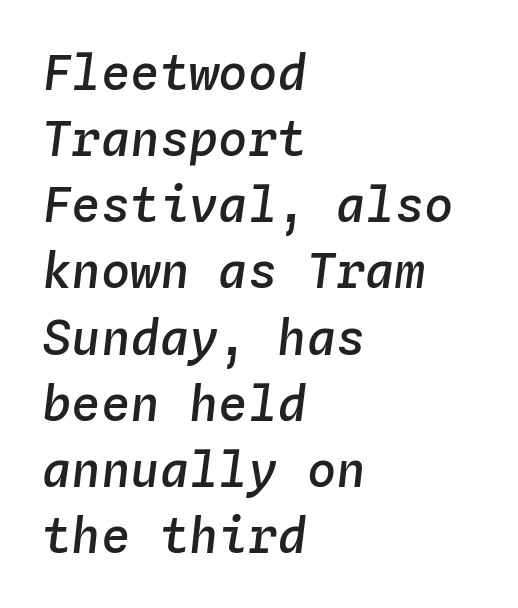
Letter spacing: default. Successive baselines arrive at the customary interval. These lines are rendered in a fixed-pitch font. Rendered with sloped, italic letterforms.
